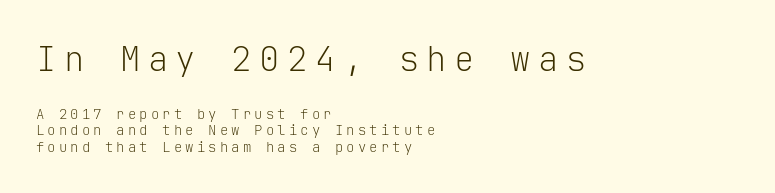
The image shows 34 px light sans-serif type, upright, monospaced; set left-aligned, line spacing 1.19x, unusually wide letter spacing (+0.22 em), not underlined; the first (top) block is 2.43x larger; low stroke contrast and a medium x-height.
